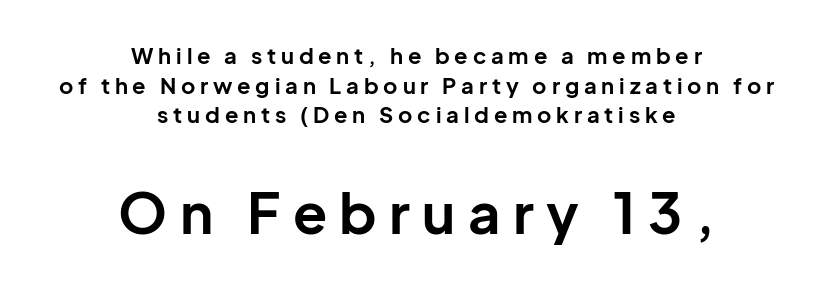
Q: Is the text bold? A: Yes.
Q: Is the text italic (slanted)? A: No, it is upright.
Q: Is the typeface a serif or a sans-serif typeface? A: Sans-serif.
Q: Is the text underlined? A: No.
Q: How is the paragraph aligned? A: Centered.
Q: Is the spacing between letters normal or unusually wide? A: Unusually wide.
Q: Is the spacing between lines tight, normal or loose? A: Normal.
Q: Which block of text is set in a larger size, the first (top) or the second (bottom)? A: The second (bottom) one.
Q: Width (condensed, normal, or wide)? A: Normal.
Q: Stroke contrast? A: Low.
Q: x-height? A: Medium.
Q: Monospaced? A: No.
